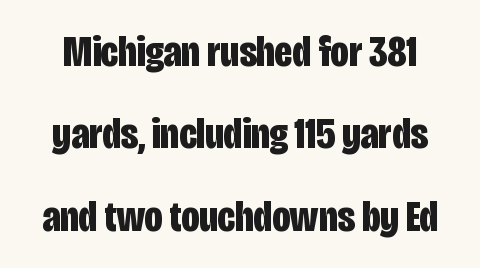
Q: Is the text bold? A: Yes.
Q: Is the text italic (slanted)? A: No, it is upright.
Q: Is the typeface a serif or a sans-serif typeface? A: Sans-serif.
Q: Is the text underlined? A: No.
Q: Is the spacing between letters normal or unusually wide? A: Normal.
Q: Width (condensed, normal, or wide)? A: Condensed.
Q: Stroke contrast? A: Low.
Q: x-height? A: Large.
Q: Monospaced? A: No.
